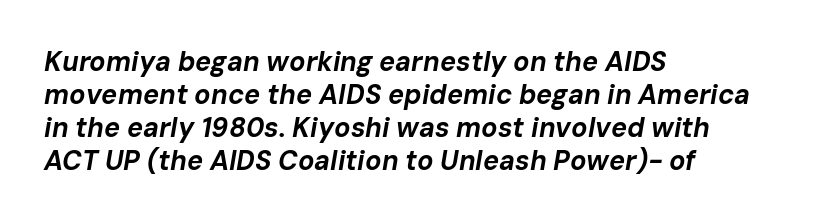
{"italic": "yes", "lean": "right", "slant_degrees": 10, "bold": "yes", "underline": "no", "align": "left", "line_spacing_ratio": 1.22, "letter_spacing": "normal", "letter_spacing_em": 0.0, "glyph_px": 27}
